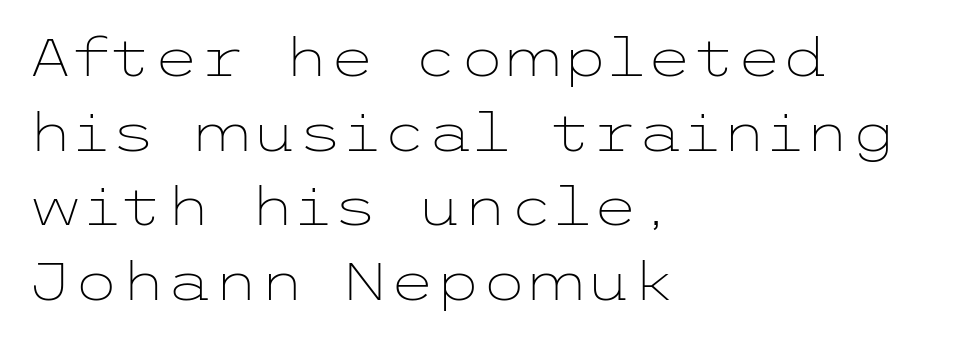
Q: Is the text bold? A: No.
Q: Is the text italic (slanted)? A: No, it is upright.
Q: Is the typeface a serif or a sans-serif typeface? A: Sans-serif.
Q: Is the text underlined? A: No.
Q: How is the paragraph aligned? A: Left-aligned.
Q: Is the spacing between letters normal or unusually wide? A: Normal.
Q: Is the spacing between lines tight, normal or loose? A: Normal.
Q: Width (condensed, normal, or wide)? A: Wide.
Q: Stroke contrast? A: Low.
Q: x-height? A: Medium.
